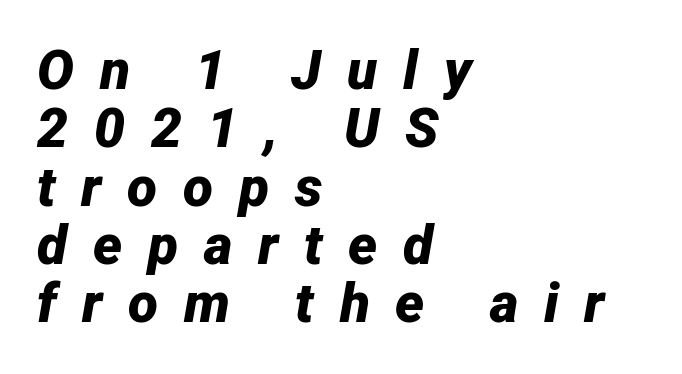
{"italic": "yes", "lean": "right", "slant_degrees": 12, "bold": "yes", "weight": "bold", "width": "normal", "stroke_contrast": "low", "x_height": "medium", "monospaced": "no", "underline": "no", "align": "left", "line_spacing": "tight", "line_spacing_ratio": 1.06, "letter_spacing": "wide", "letter_spacing_em": 0.47, "glyph_px": 55}
